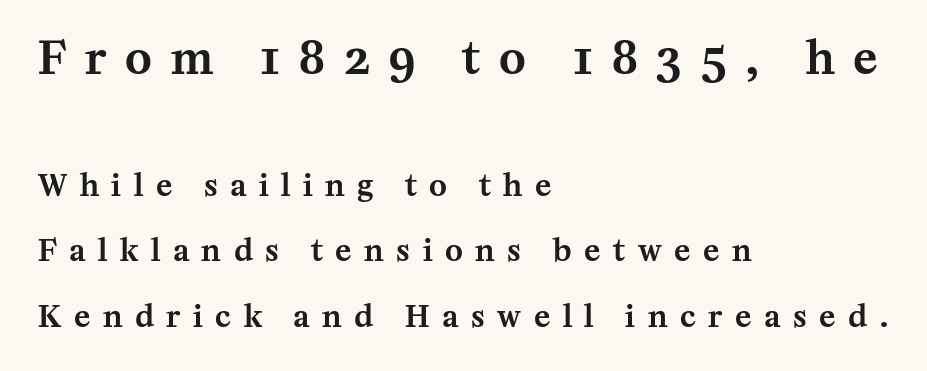
{"serif": "yes", "italic": "no", "width": "normal", "stroke_contrast": "medium", "x_height": "medium", "monospaced": "no", "underline": "no", "align": "left", "line_spacing": "loose", "line_spacing_ratio": 2.18, "letter_spacing": "wide", "letter_spacing_em": 0.42, "larger_block": "first", "size_ratio": 1.5, "glyph_px": 45}
